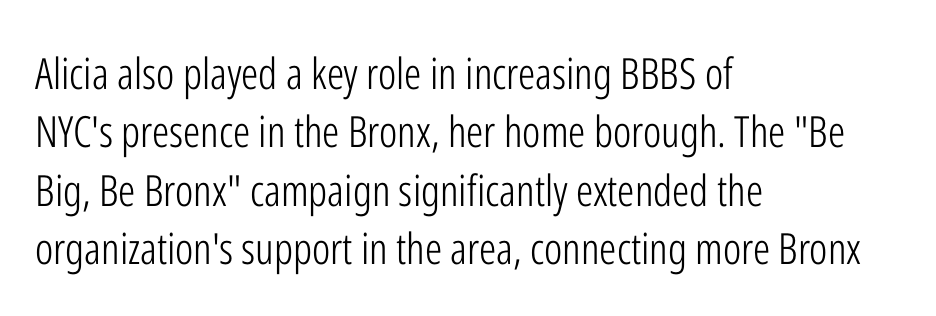
Q: Is the text bold? A: No.
Q: Is the text italic (slanted)? A: No, it is upright.
Q: Is the typeface a serif or a sans-serif typeface? A: Sans-serif.
Q: Is the text underlined? A: No.
Q: How is the paragraph aligned? A: Left-aligned.
Q: Is the spacing between letters normal or unusually wide? A: Normal.
Q: Is the spacing between lines tight, normal or loose? A: Normal.
Q: Width (condensed, normal, or wide)? A: Condensed.
Q: Stroke contrast? A: Low.
Q: x-height? A: Medium.
Q: Monospaced? A: No.
